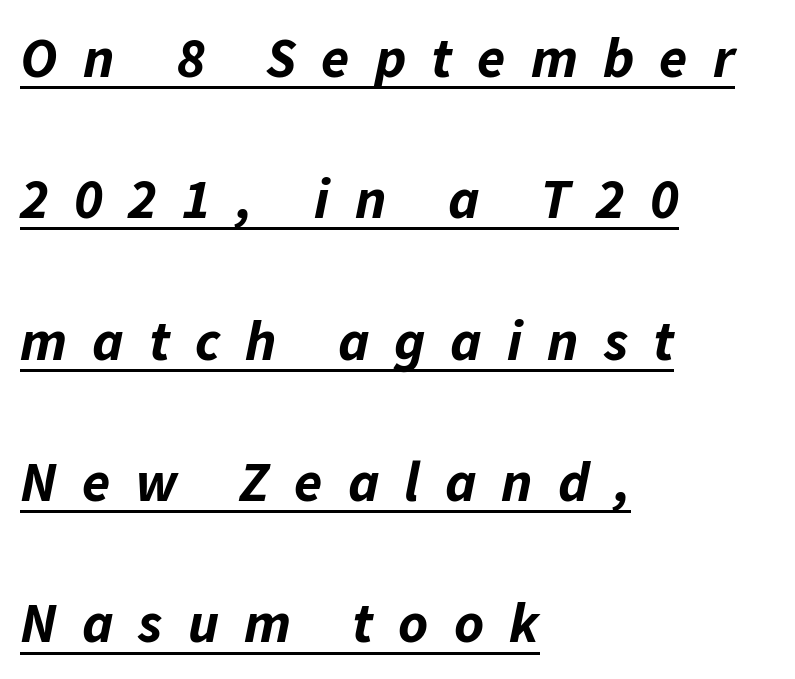
Q: Is the text bold? A: Yes.
Q: Is the text italic (slanted)? A: Yes, it leans right by about 11 degrees.
Q: Is the text underlined? A: Yes.
Q: How is the paragraph aligned? A: Left-aligned.
Q: Is the spacing between letters normal or unusually wide? A: Unusually wide.
Q: Is the spacing between lines tight, normal or loose? A: Loose.
Q: Width (condensed, normal, or wide)? A: Normal.
Q: Stroke contrast? A: Low.
Q: x-height? A: Medium.
Q: Monospaced? A: No.
